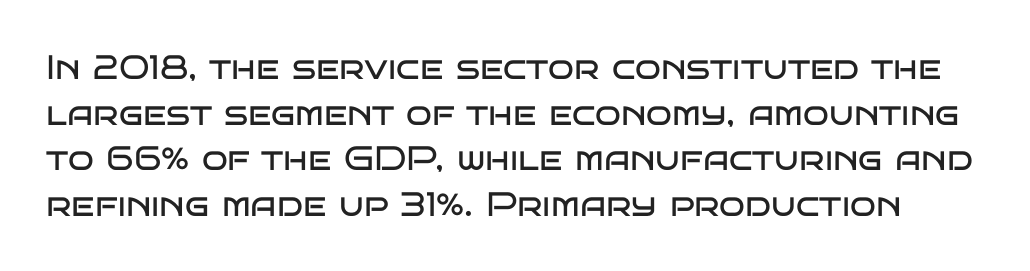
Q: Is the text bold? A: No.
Q: Is the text italic (slanted)? A: No, it is upright.
Q: Is the typeface a serif or a sans-serif typeface? A: Sans-serif.
Q: Is the text underlined? A: No.
Q: Is the spacing between letters normal or unusually wide? A: Normal.
Q: Is the spacing between lines tight, normal or loose? A: Normal.
Q: Width (condensed, normal, or wide)? A: Wide.
Q: Stroke contrast? A: Low.
Q: x-height? A: Large.
Q: Monospaced? A: No.
